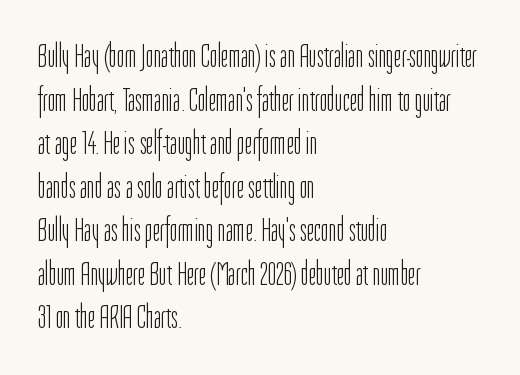
Do the characters align in a grid? No, the font is proportional. Summary of weight: not heavy and not bold. Style check: upright. In terms of letterspacing, this is plain default setting. No feet cap the strokes, marking this as sans-serif type. This sample keeps an unexceptional amount of space between lines.
